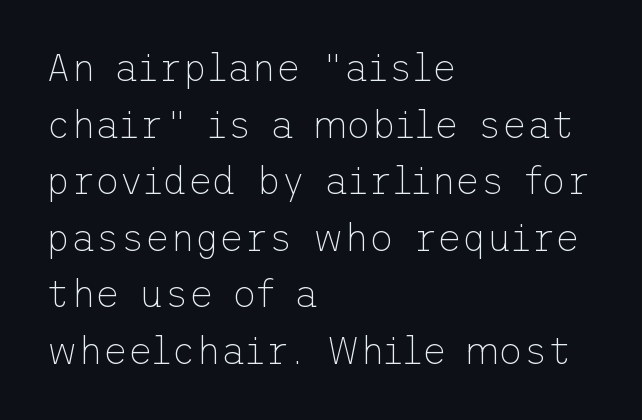
{"serif": "no", "italic": "no", "bold": "no", "weight": "thin", "width": "normal", "stroke_contrast": "low", "x_height": "medium", "underline": "no", "align": "left", "line_spacing": "normal", "line_spacing_ratio": 1.49, "letter_spacing": "normal", "letter_spacing_em": 0.0, "glyph_px": 38}
